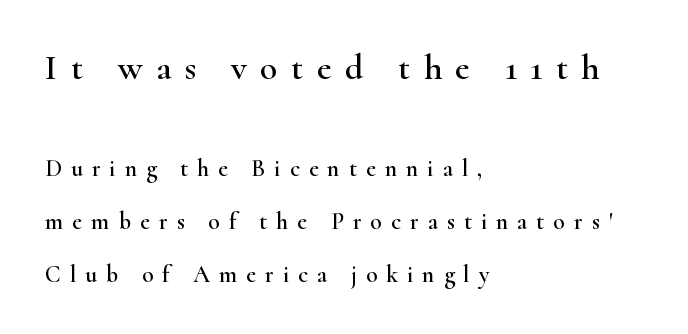
To sum up the face: it has serifs. Beneath every word, the page is bare. Each letter keeps its own natural width here, so spacing adapts to shape. Regarding leading, the lines here are spaced well apart.
